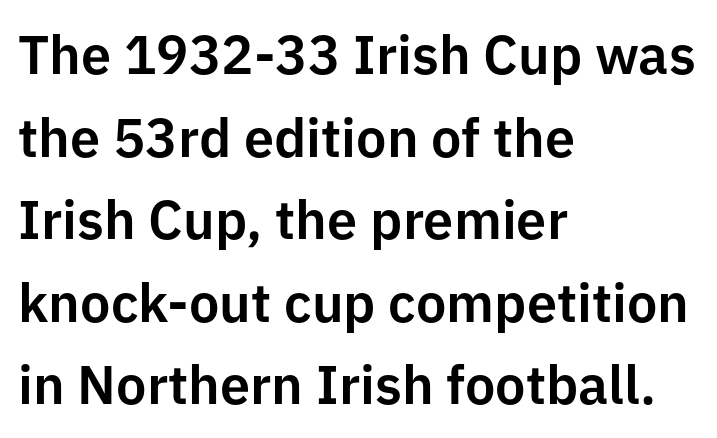
{"serif": "no", "italic": "no", "width": "normal", "stroke_contrast": "low", "x_height": "medium", "monospaced": "no", "underline": "no", "align": "left", "line_spacing": "normal", "line_spacing_ratio": 1.53, "letter_spacing": "normal", "letter_spacing_em": 0.0, "glyph_px": 54}
